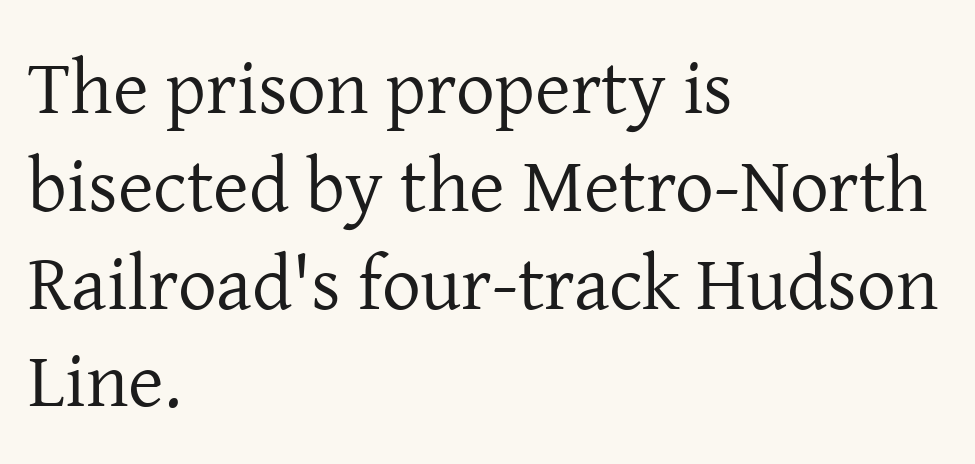
The image shows 77 px regular-weight serif type, upright; set left-aligned, normal line spacing (1.27x), normal letter spacing, not underlined; low stroke contrast and a medium x-height.
